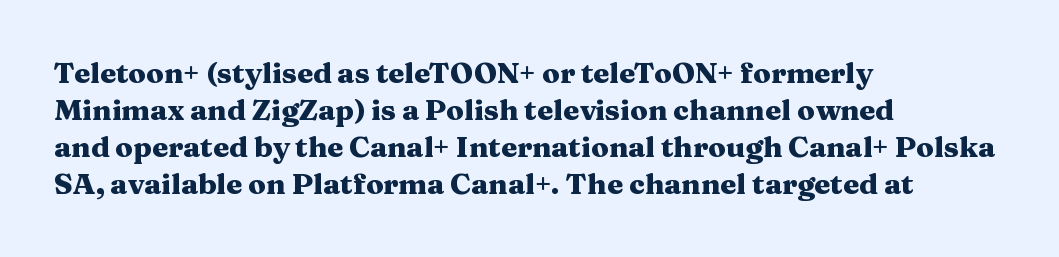
Q: Is the text bold? A: Yes.
Q: Is the text italic (slanted)? A: No, it is upright.
Q: Is the typeface a serif or a sans-serif typeface? A: Serif.
Q: Is the text underlined? A: No.
Q: How is the paragraph aligned? A: Left-aligned.
Q: Is the spacing between letters normal or unusually wide? A: Normal.
Q: Is the spacing between lines tight, normal or loose? A: Normal.
Q: Width (condensed, normal, or wide)? A: Wide.
Q: Stroke contrast? A: Medium.
Q: x-height? A: Medium.
Q: Monospaced? A: No.
